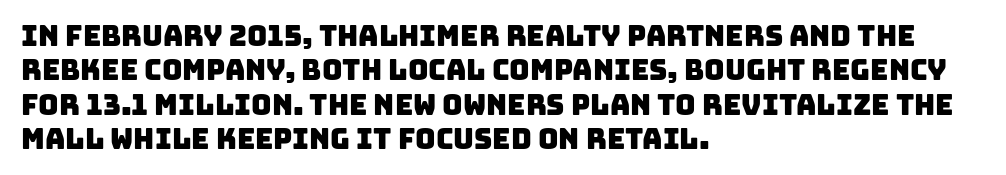
Unmarked baselines from the first word to the last. Layout note: lines flush left. Each letter's strokes conclude bluntly, with no projecting serifs. This sample uses plain, unmodified letter spacing. Is this a fixed-width face? No — the glyphs have proportional, varying widths.
